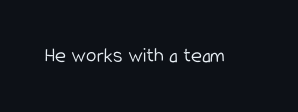
The passage shown is not underscored anywhere. The font's upright variant was chosen for this text. Stems here are at most as thick as an everyday book face. Observe the ordinary spacing: letters are neighbours, not strangers.
